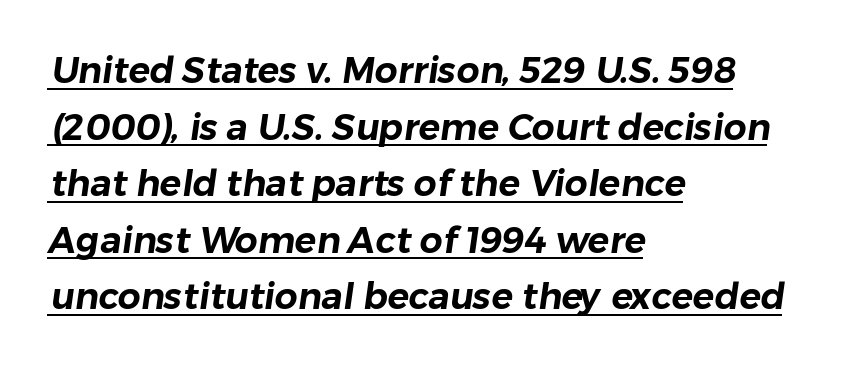
Q: Is the typeface a serif or a sans-serif typeface? A: Sans-serif.
Q: Is the text underlined? A: Yes.
Q: How is the paragraph aligned? A: Left-aligned.
Q: Is the spacing between letters normal or unusually wide? A: Normal.
Q: Is the spacing between lines tight, normal or loose? A: Normal.
Q: Width (condensed, normal, or wide)? A: Normal.
Q: Stroke contrast? A: Low.
Q: x-height? A: Medium.
Q: Monospaced? A: No.
